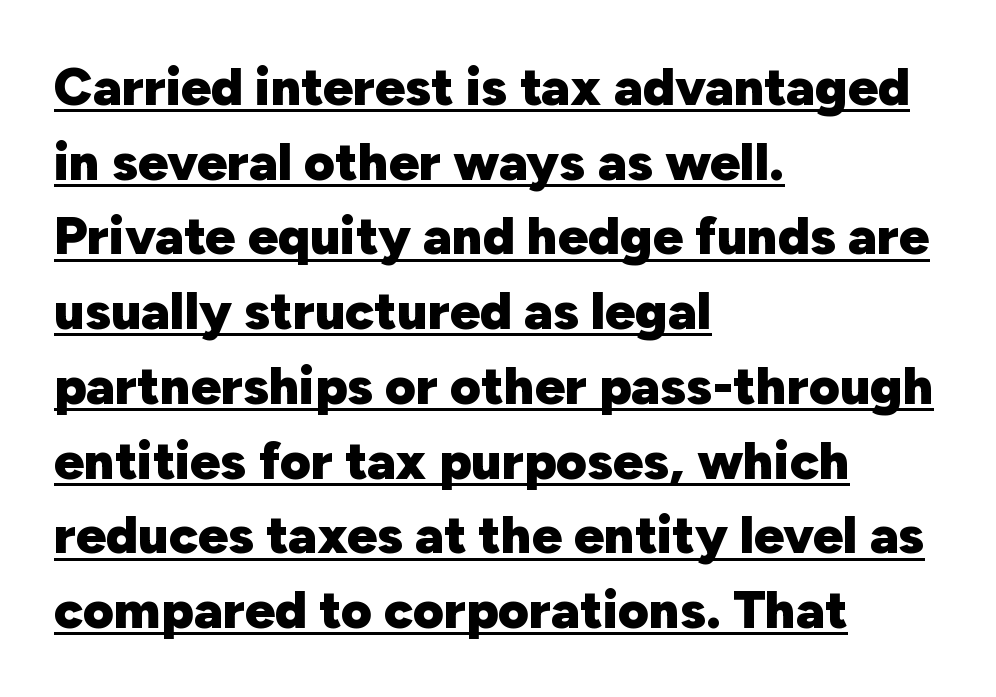
{"serif": "no", "italic": "no", "bold": "yes", "weight": "heavy", "width": "normal", "stroke_contrast": "low", "x_height": "medium", "monospaced": "no", "underline": "yes", "align": "left", "line_spacing": "normal", "line_spacing_ratio": 1.41, "letter_spacing": "normal", "letter_spacing_em": 0.0, "glyph_px": 53}
